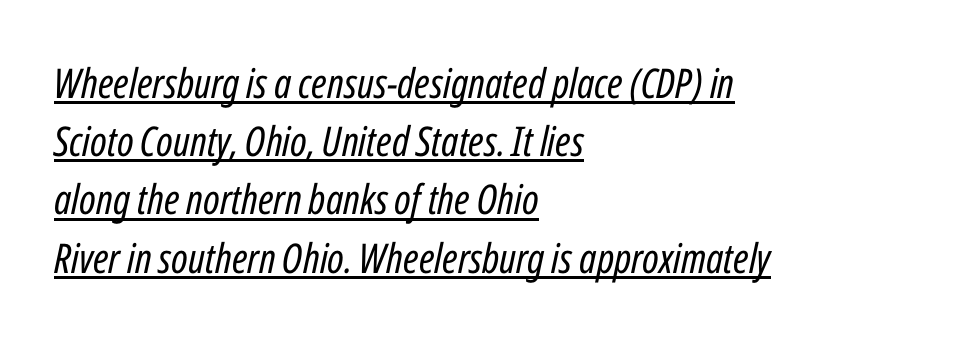
Q: Is the text bold? A: No.
Q: Is the text italic (slanted)? A: Yes, it leans right by about 12 degrees.
Q: Is the text underlined? A: Yes.
Q: How is the paragraph aligned? A: Left-aligned.
Q: Is the spacing between letters normal or unusually wide? A: Normal.
Q: Is the spacing between lines tight, normal or loose? A: Normal.
Q: Width (condensed, normal, or wide)? A: Condensed.
Q: Stroke contrast? A: Low.
Q: x-height? A: Medium.
Q: Monospaced? A: No.
